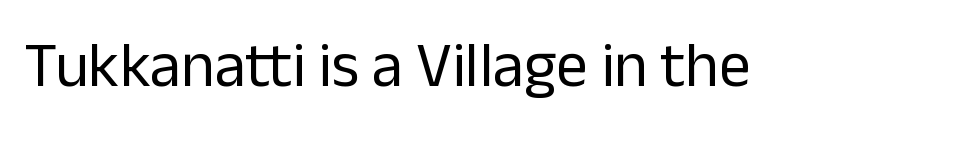
The image shows 63 px regular-weight sans-serif type, upright; set normal letter spacing, not underlined; low stroke contrast and a medium x-height.
